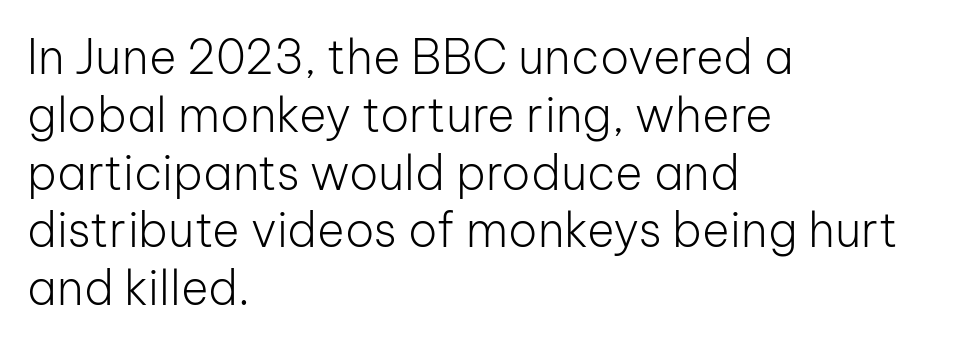
The image shows 47 px light sans-serif type, upright; set left-aligned, line spacing 1.23x, normal letter spacing, not underlined; low stroke contrast and a medium x-height.
